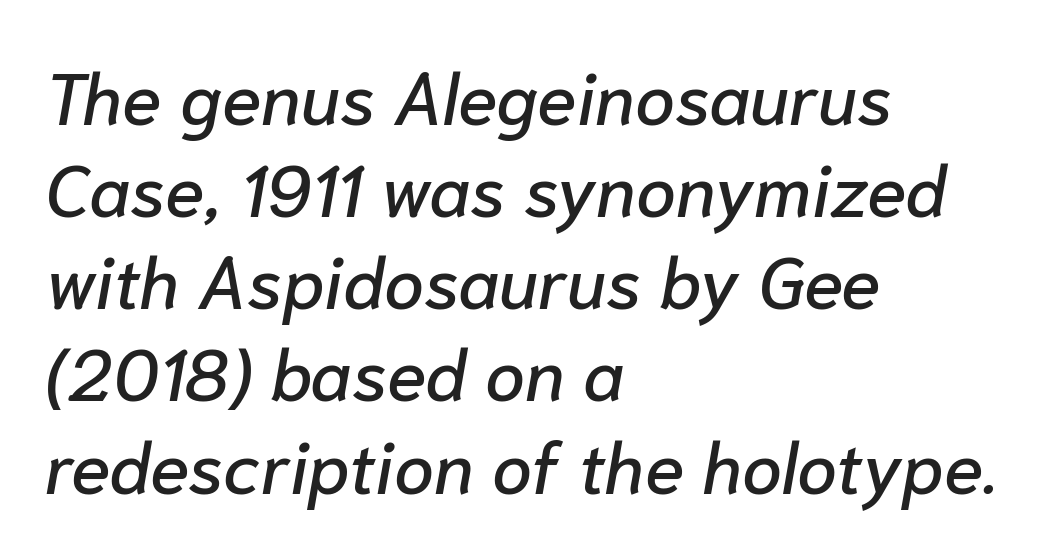
The image shows 72 px text type, italic (leaning right); set left-aligned, normal line spacing (1.28x), normal letter spacing, not underlined; low stroke contrast and a medium x-height.
